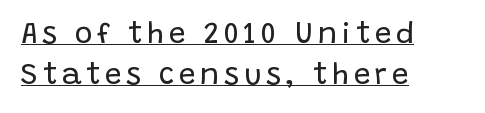
The image shows 30 px regular-weight sans-serif type, upright; set left-aligned, normal line spacing (1.36x), underlined; low stroke contrast and a large x-height.
